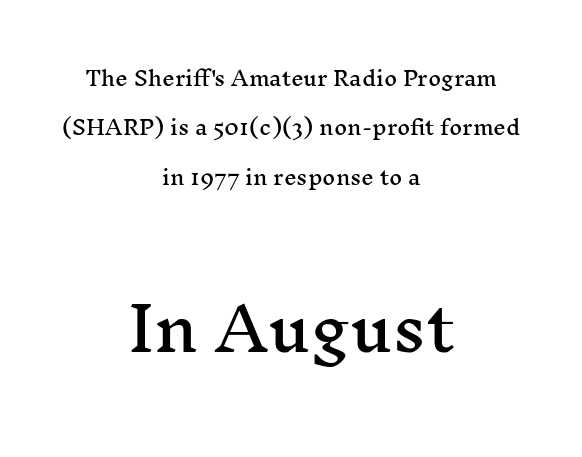
This rendering features lettering with no underline. The characters display serif detailing at their extremities. Is the letter spacing exaggerated? No — it looks like the ordinary default. A typesetter would call this leading open, well beyond the default. Horizontally, the lines are justified to the midpoint only.
